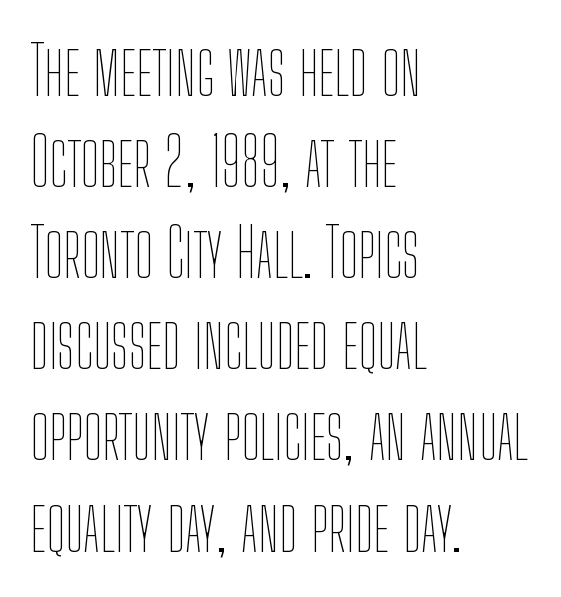
Q: Is the text bold? A: No.
Q: Is the text italic (slanted)? A: No, it is upright.
Q: Is the text underlined? A: No.
Q: How is the paragraph aligned? A: Left-aligned.
Q: Is the spacing between letters normal or unusually wide? A: Normal.
Q: Is the spacing between lines tight, normal or loose? A: Normal.
Q: Width (condensed, normal, or wide)? A: Condensed.
Q: Stroke contrast? A: Low.
Q: x-height? A: Medium.
Q: Monospaced? A: No.
